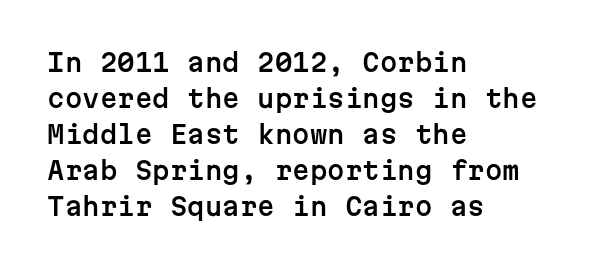
Vertically, the passage feels balanced, rows spaced as you'd expect. Every character sits straight up, as roman type does. A typesetter would call this zero additional tracking. Each line starts at the same left margin while the right side varies. Descenders are the only things crossing below the line.
